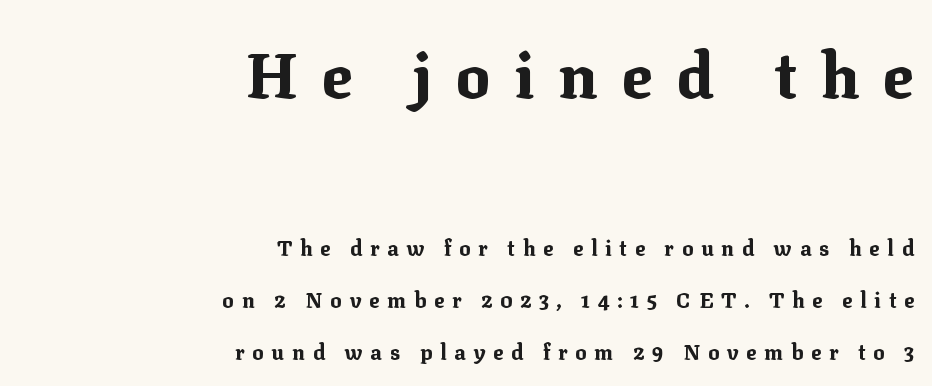
Q: Is the text bold? A: Yes.
Q: Is the text italic (slanted)? A: No, it is upright.
Q: Is the typeface a serif or a sans-serif typeface? A: Serif.
Q: Is the text underlined? A: No.
Q: How is the paragraph aligned? A: Right-aligned.
Q: Is the spacing between letters normal or unusually wide? A: Unusually wide.
Q: Is the spacing between lines tight, normal or loose? A: Loose.
Q: Which block of text is set in a larger size, the first (top) or the second (bottom)? A: The first (top) one.
Q: Width (condensed, normal, or wide)? A: Normal.
Q: Stroke contrast? A: Medium.
Q: x-height? A: Medium.
Q: Monospaced? A: No.
